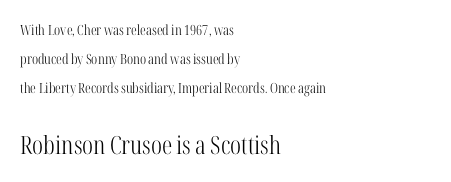
{"italic": "no", "bold": "no", "underline": "no", "align": "left", "line_spacing": "loose", "line_spacing_ratio": 2.07, "letter_spacing": "normal", "letter_spacing_em": 0.0, "larger_block": "second", "size_ratio": 1.79, "glyph_px": 25}
